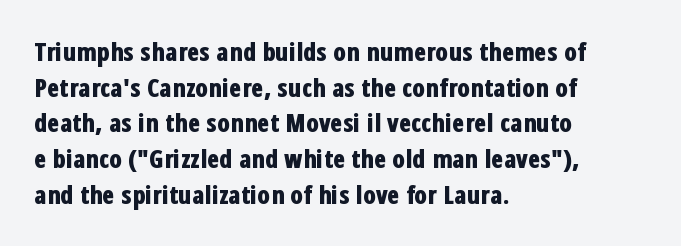
Q: Is the text bold? A: Yes.
Q: Is the text italic (slanted)? A: No, it is upright.
Q: Is the text underlined? A: No.
Q: How is the paragraph aligned? A: Left-aligned.
Q: Is the spacing between letters normal or unusually wide? A: Normal.
Q: Is the spacing between lines tight, normal or loose? A: Normal.
